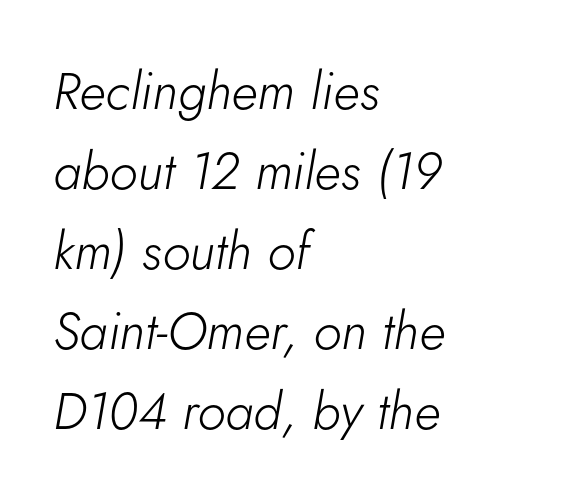
The image shows 52 px light type, italic (leaning right); set left-aligned, normal line spacing (1.54x), normal letter spacing, not underlined; low stroke contrast and a small x-height.
